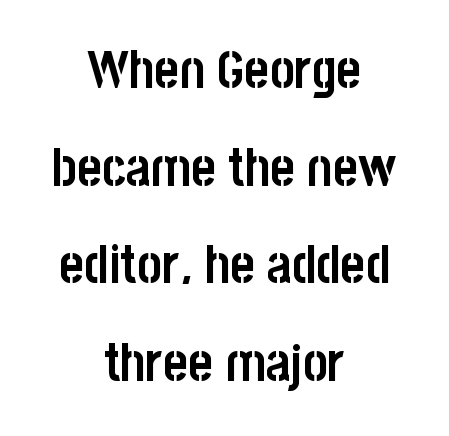
Font category for this specimen: sans-serif. Clear beneath every line of the passage. Between one letter and the next there's only the usual sliver of space. Students, this is bold: see how much ink each stroke carries. Note the varied advance widths — an 'i' is clearly narrower than an 'm'. A centered setting, common on invitations and titles, is used for this passage.
